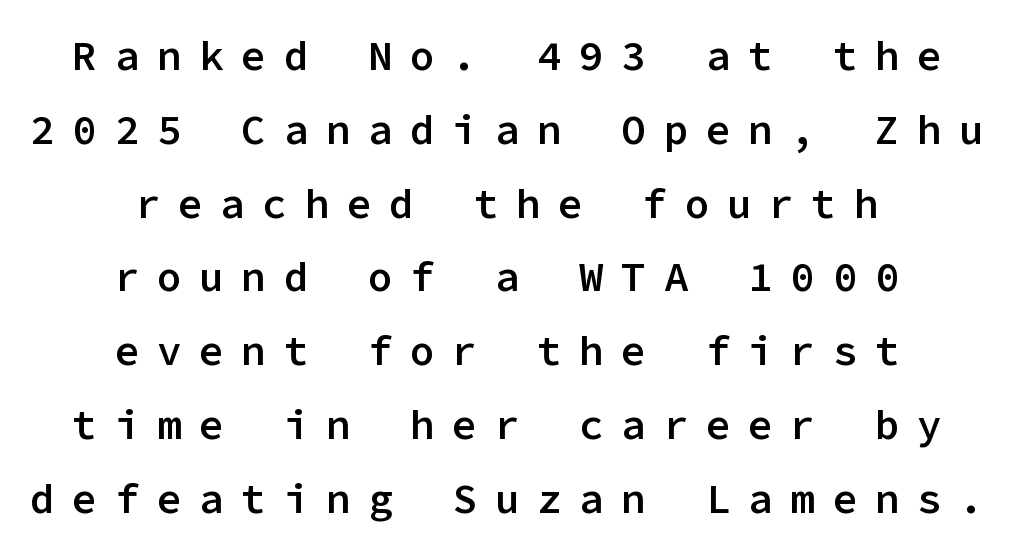
Q: Is the text bold? A: Semi-bold.
Q: Is the text italic (slanted)? A: No, it is upright.
Q: Is the typeface a serif or a sans-serif typeface? A: Sans-serif.
Q: Is the text underlined? A: No.
Q: How is the paragraph aligned? A: Centered.
Q: Is the spacing between letters normal or unusually wide? A: Unusually wide.
Q: Width (condensed, normal, or wide)? A: Normal.
Q: Stroke contrast? A: Low.
Q: x-height? A: Medium.
Q: Monospaced? A: Yes.
